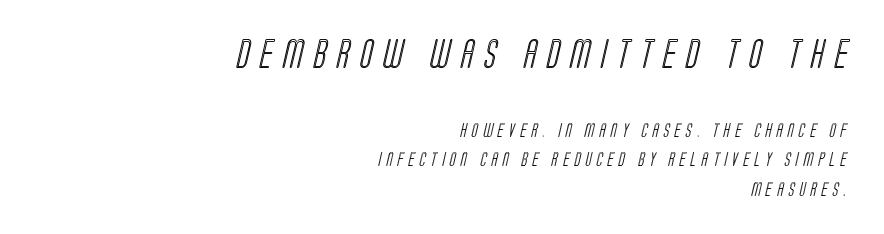
The string is rendered with underlining switched off. Short and long lines alike share a common ending point at right. The passage shown has open, widely tracked lettering throughout. Character widths vary here, with narrow letters taking less room than wide ones. Two sizes are in play, and the larger belongs to the first block. The block of text is sparse from top to bottom, with ample space between rows.
